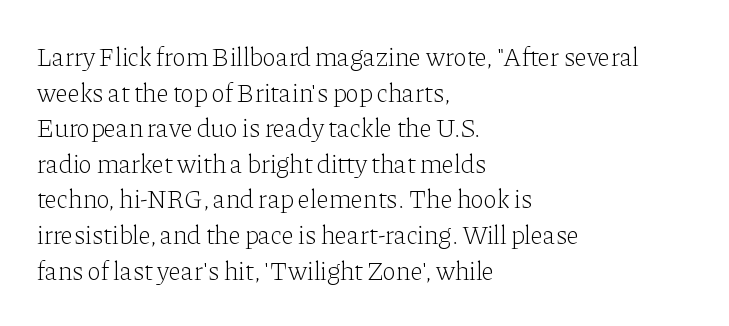
Q: Is the text bold? A: No.
Q: Is the text italic (slanted)? A: No, it is upright.
Q: Is the text underlined? A: No.
Q: How is the paragraph aligned? A: Left-aligned.
Q: Is the spacing between letters normal or unusually wide? A: Normal.
Q: Is the spacing between lines tight, normal or loose? A: Normal.
